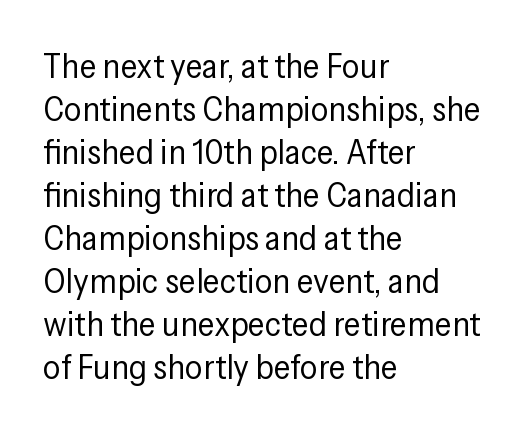
Underline: absent. Here the designer chose a conventional face with non-uniform glyph widths. The paragraph has a hard left edge and a soft right edge. Compared with typical body copy, the letter spacing here is the same.
